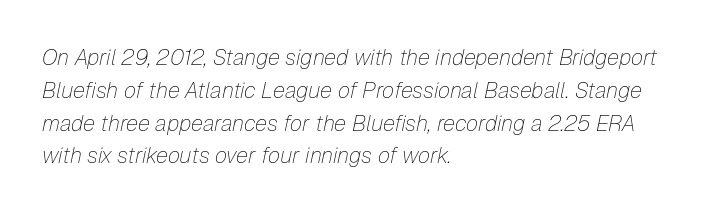
The image shows 22 px text type, italic (leaning right); set left-aligned, normal line spacing (1.49x), normal letter spacing, not underlined.
